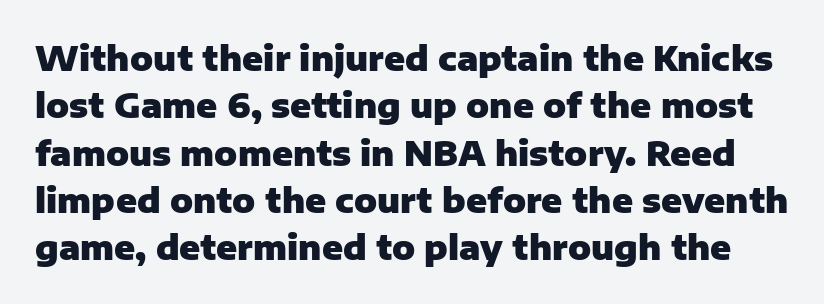
{"serif": "no", "italic": "no", "bold": "yes", "weight": "heavy", "width": "normal", "stroke_contrast": "low", "x_height": "medium", "monospaced": "no", "underline": "no", "line_spacing": "normal", "line_spacing_ratio": 1.39, "letter_spacing": "normal", "letter_spacing_em": 0.0, "glyph_px": 34}
